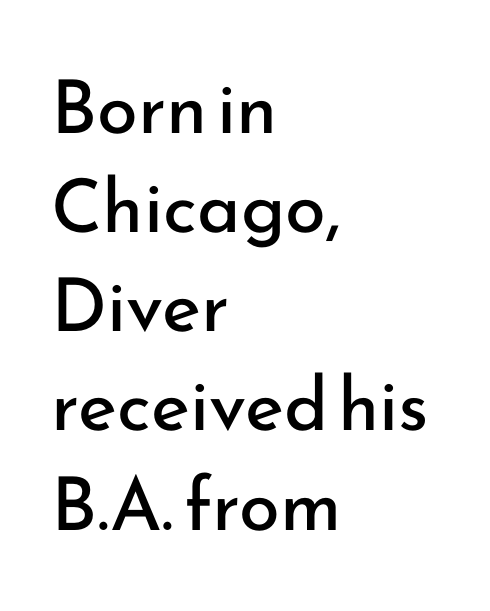
Q: Is the text bold? A: No.
Q: Is the text italic (slanted)? A: No, it is upright.
Q: Is the typeface a serif or a sans-serif typeface? A: Sans-serif.
Q: Is the text underlined? A: No.
Q: How is the paragraph aligned? A: Left-aligned.
Q: Is the spacing between letters normal or unusually wide? A: Normal.
Q: Is the spacing between lines tight, normal or loose? A: Normal.
Q: Width (condensed, normal, or wide)? A: Normal.
Q: Stroke contrast? A: Low.
Q: x-height? A: Small.
Q: Monospaced? A: No.
